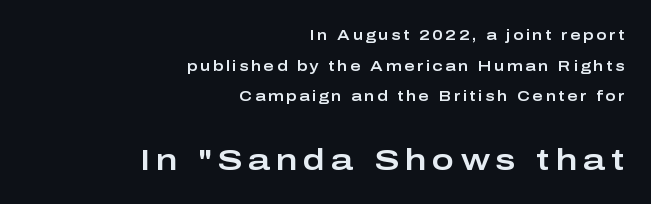
{"serif": "no", "italic": "no", "width": "wide", "stroke_contrast": "low", "x_height": "medium", "monospaced": "no", "underline": "no", "align": "right", "line_spacing": "loose", "line_spacing_ratio": 2.19, "larger_block": "second", "size_ratio": 2.14, "glyph_px": 30}
